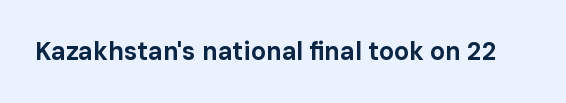
Underlining? Definitely not there. Strong, thick strokes mark this as bold type. This sample uses an upright cut, with every glyph sitting square on the baseline. A typesetter would call this zero additional tracking.
